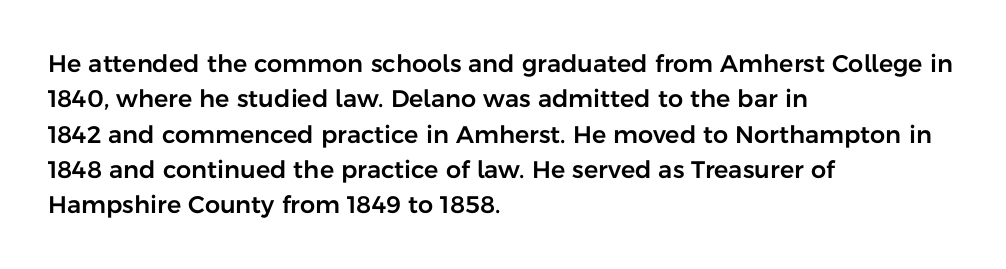
The passage shown stacks its lines at a standard gap. No extra tracking has been applied to these lines. Compared with a centered layout, this one pins lines to the left instead. The area under the type is left untouched. When letters stand straight like this, we call the style roman or upright.
